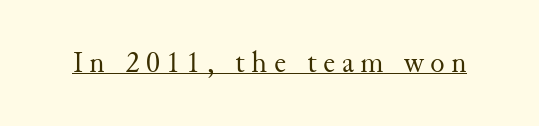
{"serif": "yes", "italic": "no", "bold": "no", "weight": "regular", "width": "normal", "stroke_contrast": "medium", "x_height": "small", "monospaced": "no", "underline": "yes", "letter_spacing": "wide", "letter_spacing_em": 0.21, "glyph_px": 30}
